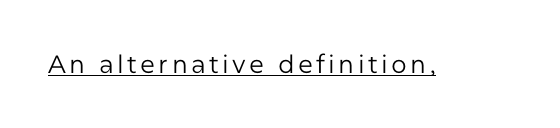
The image shows 25 px text type, upright; set underlined.
